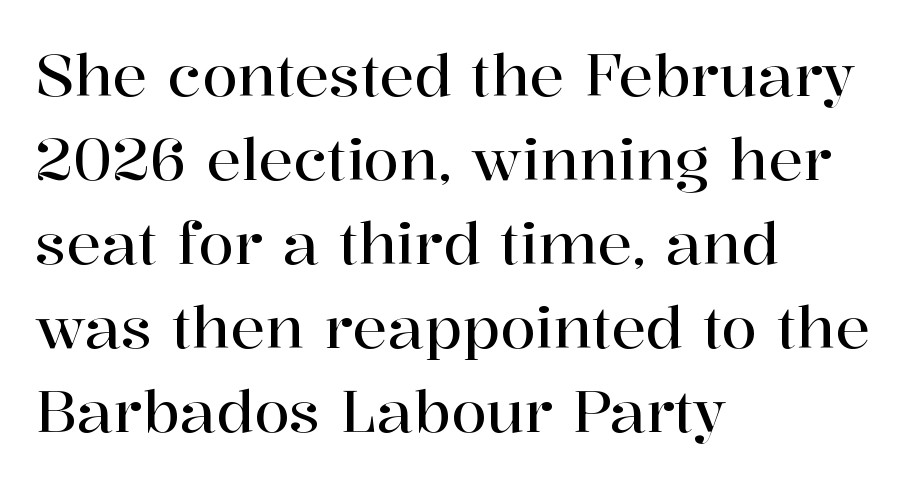
When letters stand straight like this, we call the style roman or upright. Descenders hang freely into open space. Where is the straight margin? On the left. Unlike a clean sans, this face finishes its strokes with serifs.
